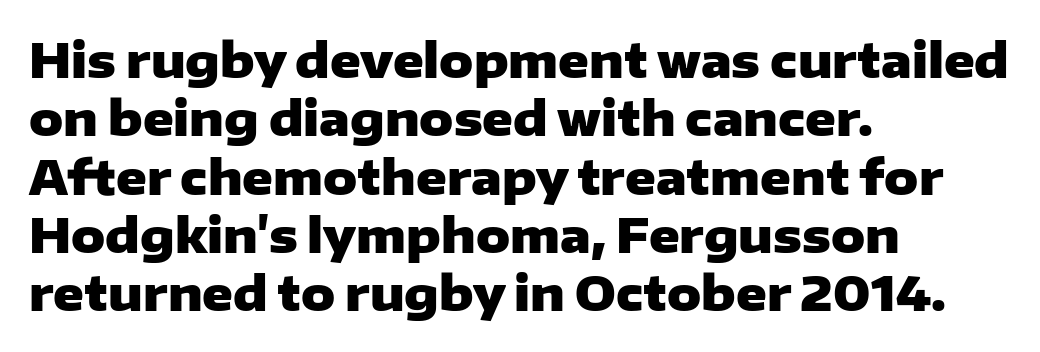
Is this a fixed-width face? No — the glyphs have proportional, varying widths. The rendering keeps characters at their native spacing. Weight: bold. The font's upright variant was chosen for this text. Any mark beneath the type? The region is blank.
